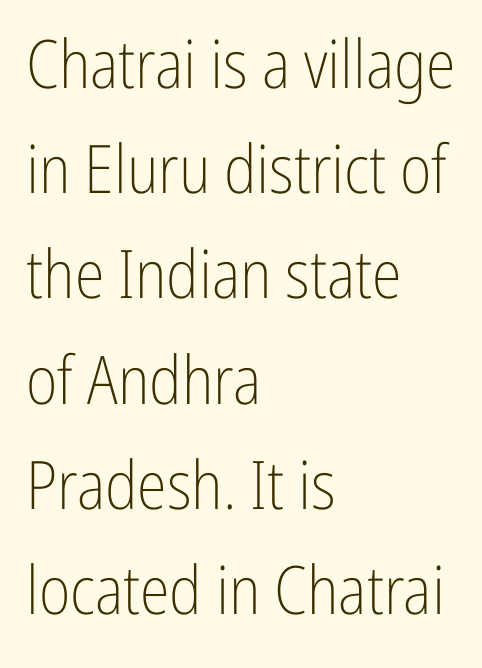
The image shows 67 px light, condensed sans-serif type, upright; set left-aligned, normal line spacing (1.57x), normal letter spacing, not underlined; low stroke contrast and a medium x-height.
